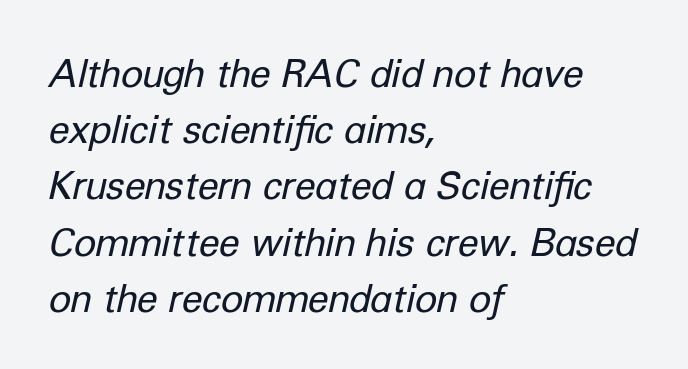
The image shows 38 px regular-weight type, italic (leaning right); set left-aligned, normal line spacing (1.48x), normal letter spacing, not underlined; low stroke contrast and a medium x-height.
